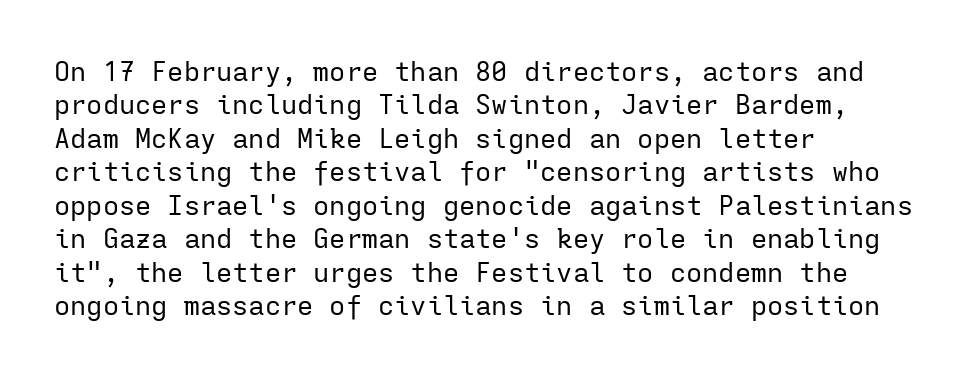
The image shows 27 px text type, upright; set left-aligned, line spacing 1.24x, normal letter spacing, not underlined.
